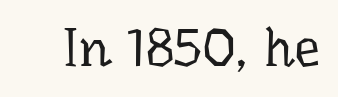
{"serif": "yes", "italic": "no", "bold": "no", "weight": "regular", "width": "normal", "stroke_contrast": "low", "x_height": "medium", "monospaced": "no", "underline": "no", "letter_spacing": "normal", "letter_spacing_em": 0.0, "glyph_px": 53}
